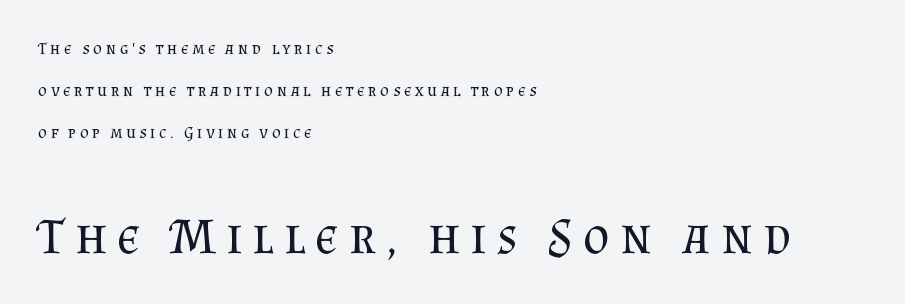
The setting favours the left margin, as ordinary paragraphs usually do. The vertical gap from one line to the next is large. The second block has been scaled up relative to the first. Loose tracking; the words dissolve into strings of separated letters.
